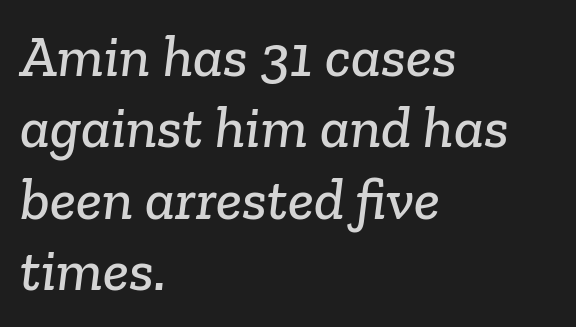
{"serif": "yes", "width": "normal", "stroke_contrast": "low", "x_height": "medium", "monospaced": "no", "underline": "no", "align": "left", "line_spacing_ratio": 1.21, "letter_spacing": "normal", "letter_spacing_em": 0.0, "glyph_px": 59}
